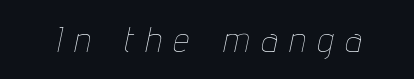
Q: Is the text bold? A: No.
Q: Is the text italic (slanted)? A: Yes, it leans right by about 12 degrees.
Q: Is the text underlined? A: No.
Q: Is the spacing between letters normal or unusually wide? A: Unusually wide.
Q: Width (condensed, normal, or wide)? A: Condensed.
Q: Stroke contrast? A: Low.
Q: x-height? A: Medium.
Q: Monospaced? A: No.
